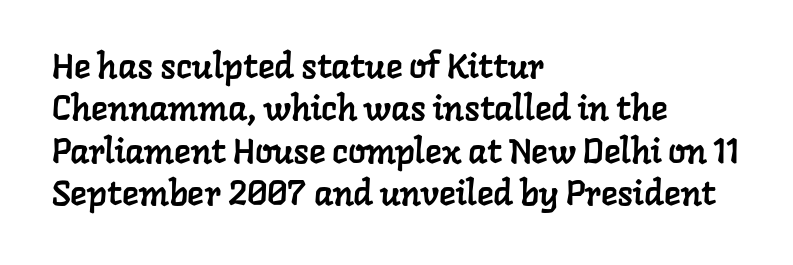
The image shows 35 px serif type; set left-aligned, line spacing 1.21x, normal letter spacing, not underlined; low stroke contrast and a medium x-height.
